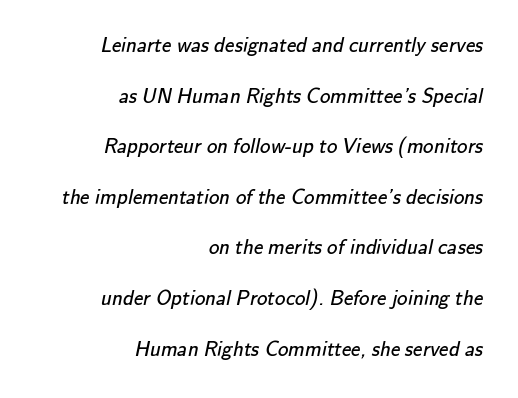
{"bold": "no", "underline": "no", "align": "right", "line_spacing": "loose", "line_spacing_ratio": 2.41, "letter_spacing": "normal", "letter_spacing_em": 0.0, "glyph_px": 21}
